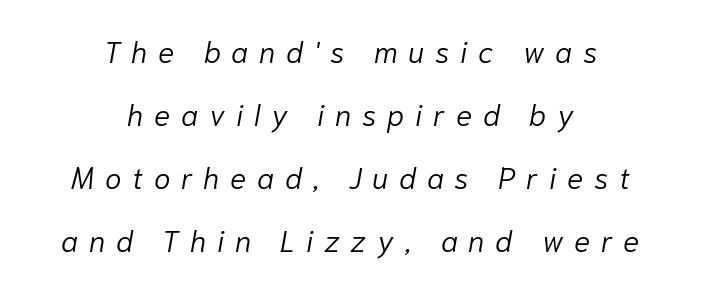
The image shows 30 px light type, italic (leaning right); set centered, loose line spacing (2.1x), unusually wide letter spacing (+0.36 em), not underlined; low stroke contrast and a medium x-height.
